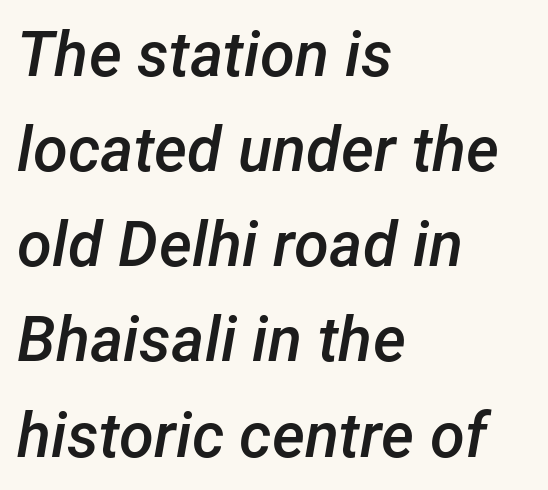
The typography opts for an oblique posture over an upright one. The face used here is proportionally spaced, like ordinary book or web type. The letters are semibold — heavier than regular but short of a full bold. Vertical spacing — default. The typesetter chose a ragged-right arrangement here.
